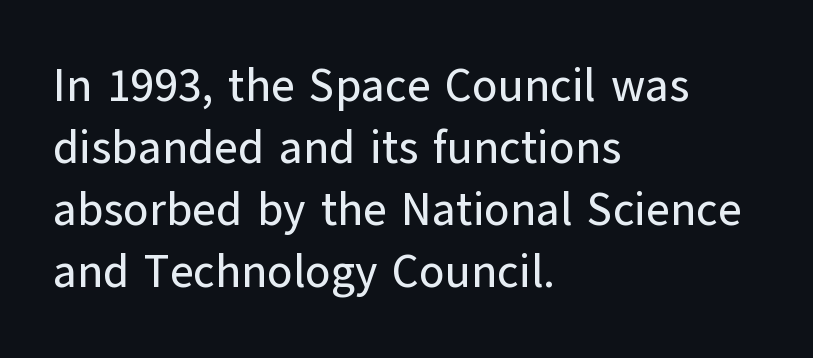
Q: Is the text italic (slanted)? A: No, it is upright.
Q: Is the typeface a serif or a sans-serif typeface? A: Sans-serif.
Q: Is the text underlined? A: No.
Q: How is the paragraph aligned? A: Left-aligned.
Q: Is the spacing between letters normal or unusually wide? A: Normal.
Q: Is the spacing between lines tight, normal or loose? A: Normal.
Q: Width (condensed, normal, or wide)? A: Normal.
Q: Stroke contrast? A: Low.
Q: x-height? A: Medium.
Q: Monospaced? A: No.
